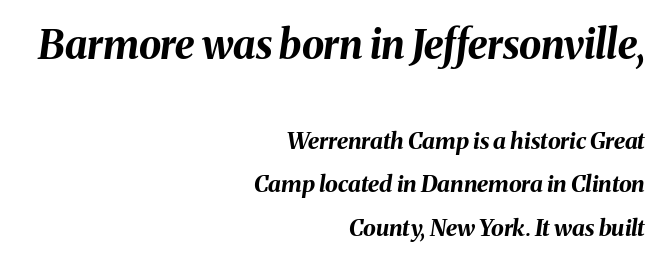
The image shows 40 px bold type, italic (leaning right); set right-aligned, line spacing 1.88x, normal letter spacing, not underlined; the first (top) block is 1.74x larger; medium stroke contrast and a medium x-height.
